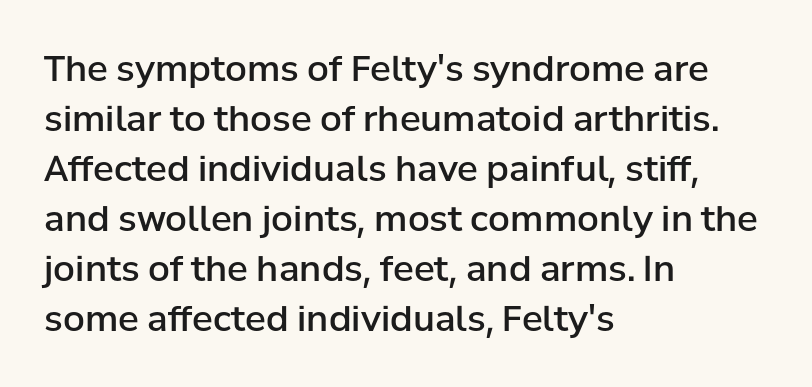
The image shows 35 px semibold sans-serif type, upright; set left-aligned, normal line spacing (1.43x), normal letter spacing, not underlined; low stroke contrast and a medium x-height.
